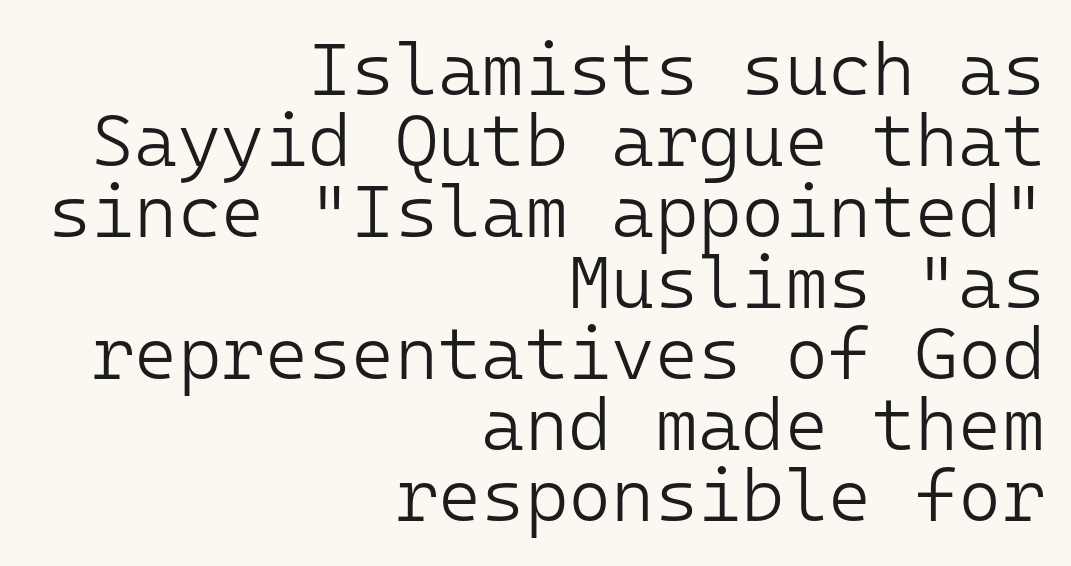
The image shows 74 px light sans-serif type, upright, monospaced; set right-aligned, tight line spacing (0.96x), normal letter spacing, not underlined; low stroke contrast and a medium x-height.
